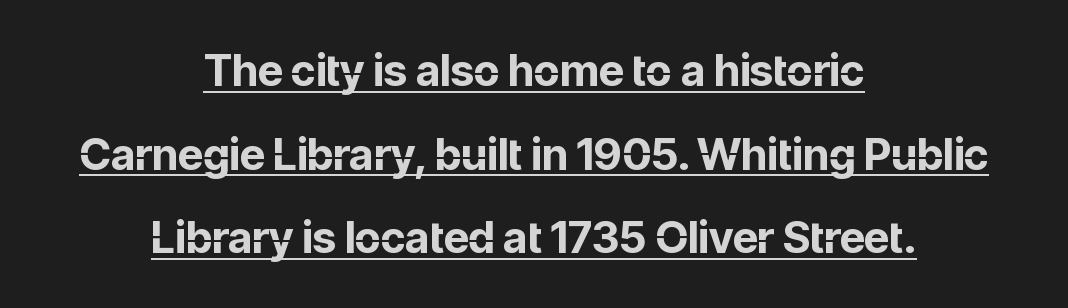
Q: Is the text bold? A: Yes.
Q: Is the text italic (slanted)? A: No, it is upright.
Q: Is the typeface a serif or a sans-serif typeface? A: Sans-serif.
Q: Is the text underlined? A: Yes.
Q: How is the paragraph aligned? A: Centered.
Q: Is the spacing between letters normal or unusually wide? A: Normal.
Q: Is the spacing between lines tight, normal or loose? A: Loose.
Q: Width (condensed, normal, or wide)? A: Normal.
Q: Stroke contrast? A: Low.
Q: x-height? A: Medium.
Q: Monospaced? A: No.
